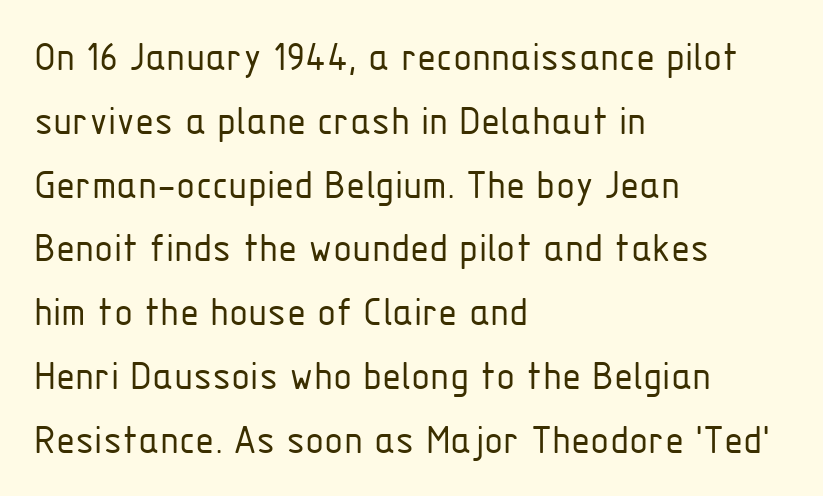
Q: Is the text bold? A: No.
Q: Is the text italic (slanted)? A: No, it is upright.
Q: Is the typeface a serif or a sans-serif typeface? A: Sans-serif.
Q: Is the text underlined? A: No.
Q: How is the paragraph aligned? A: Left-aligned.
Q: Is the spacing between letters normal or unusually wide? A: Normal.
Q: Is the spacing between lines tight, normal or loose? A: Normal.
Q: Width (condensed, normal, or wide)? A: Condensed.
Q: Stroke contrast? A: Low.
Q: x-height? A: Medium.
Q: Monospaced? A: No.
